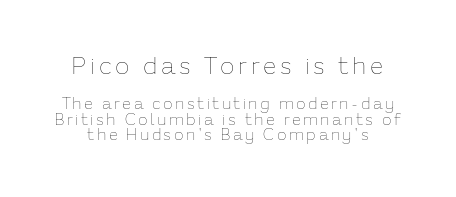
The image shows 24 px text type, upright; set tight line spacing (0.96x), not underlined; the first (top) block is 1.5x larger.
